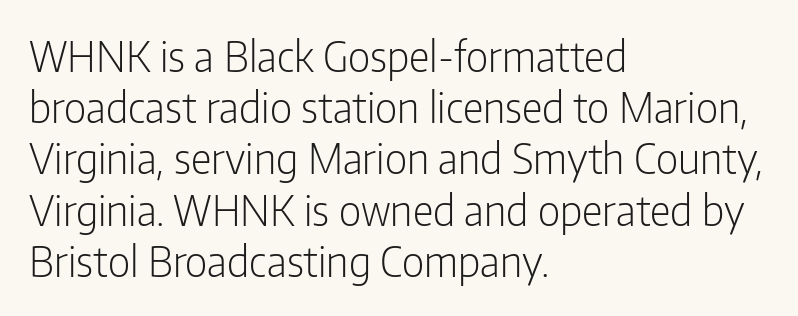
The image shows 41 px light, condensed sans-serif type, upright; set left-aligned, normal line spacing (1.25x), normal letter spacing, not underlined; low stroke contrast and a medium x-height.
